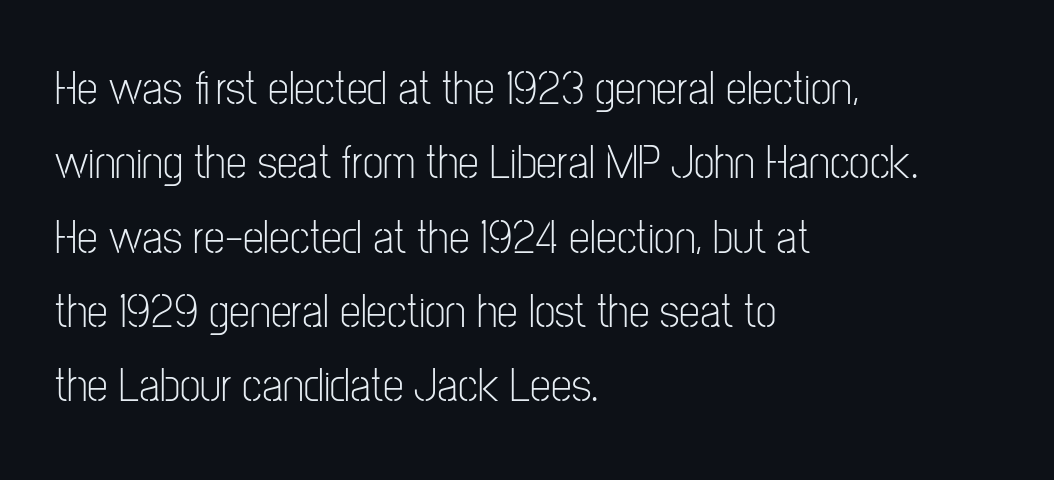
No extra tracking has been applied to these lines. Unmarked baselines from the first word to the last. Line starts are locked; line ends wander. The passage shown is not bold in any degree. Do the letters lean? They stand straight. Horizontal bands of white between lines are of average thickness.
